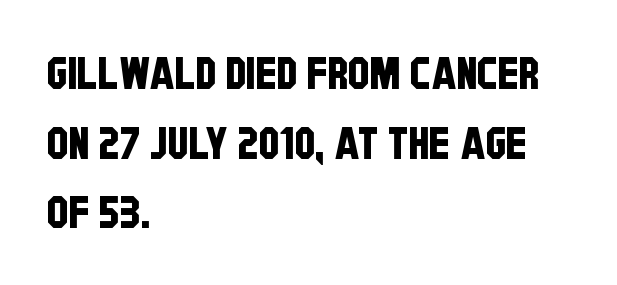
Notice how the passage keeps a crisp vertical edge on the left only. Spacing between characters is what you'd get straight out of the box. Think of a printed novel: that variable character pitch is what you see here. Unmarked baselines from the first word to the last.
